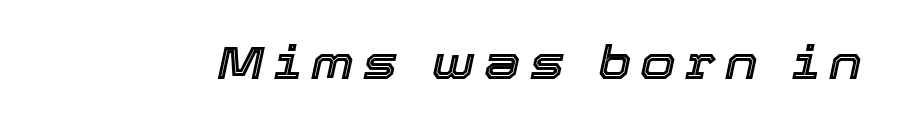
When letters slant like this, we call the style italic. Bare-footed words on every line. Is this a fixed-width face? No — the glyphs have proportional, varying widths. Each word looks stretched out because of the extra space between its letters.
